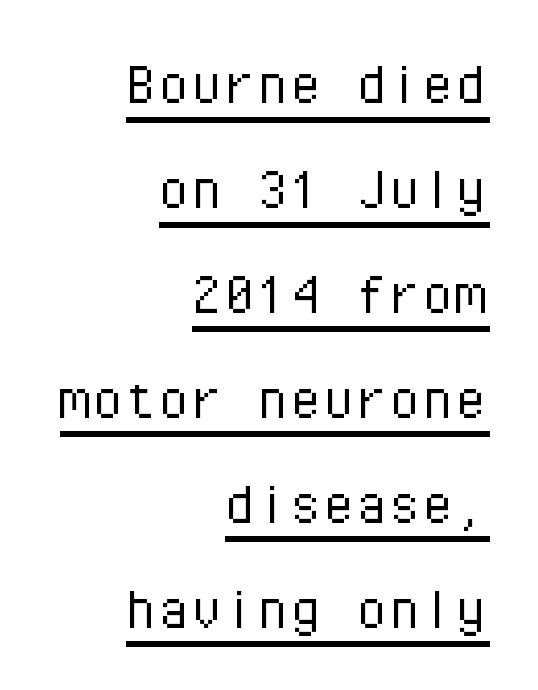
The image shows 66 px light sans-serif type, upright, monospaced; set right-aligned, normal line spacing (1.59x), normal letter spacing, underlined; low stroke contrast and a medium x-height.
